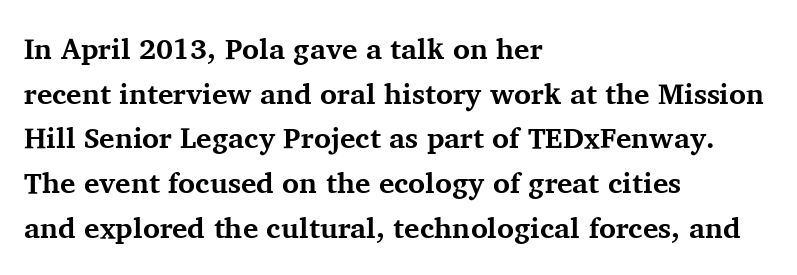
The image shows 29 px bold serif type, upright; set left-aligned, normal line spacing (1.54x), normal letter spacing, not underlined; medium stroke contrast and a medium x-height.
